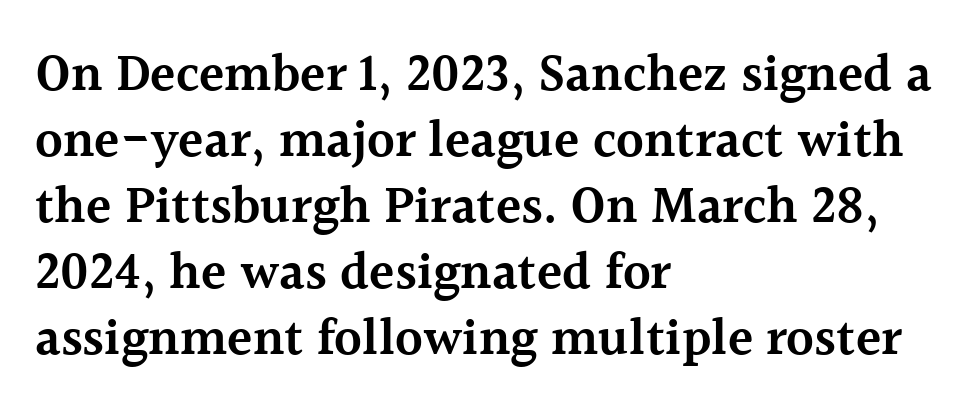
Horizontal bands of white between lines are of average thickness. Has an underline been added? It has not. A typesetter would label this face a serif. Compared with an ordinary text face, these strokes are moderately heavier — a semibold. Tracking value appears to be zero — textbook default spacing.
